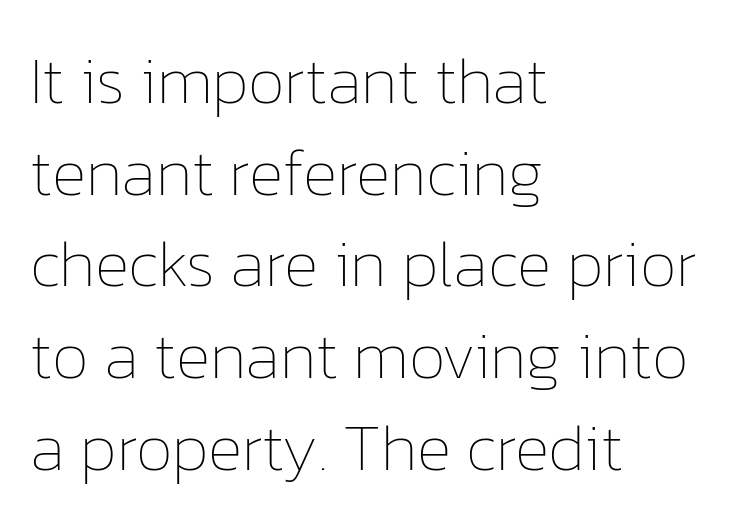
{"italic": "no", "bold": "no", "weight": "thin", "width": "normal", "stroke_contrast": "low", "x_height": "medium", "monospaced": "no", "underline": "no", "align": "left", "line_spacing": "normal", "line_spacing_ratio": 1.39, "letter_spacing": "normal", "letter_spacing_em": 0.0, "glyph_px": 66}
